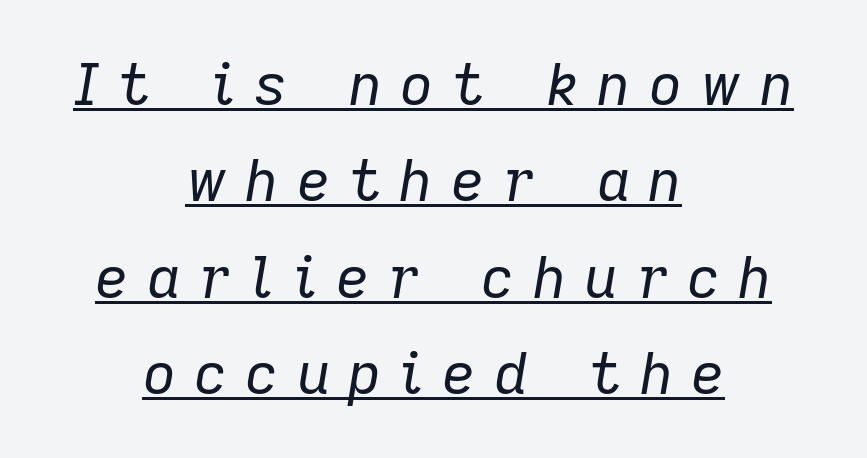
Q: Is the text bold? A: No.
Q: Is the text italic (slanted)? A: Yes, it leans right by about 9 degrees.
Q: Is the text underlined? A: Yes.
Q: How is the paragraph aligned? A: Centered.
Q: Is the spacing between letters normal or unusually wide? A: Unusually wide.
Q: Is the spacing between lines tight, normal or loose? A: Normal.
Q: Width (condensed, normal, or wide)? A: Normal.
Q: Stroke contrast? A: Low.
Q: x-height? A: Medium.
Q: Monospaced? A: No.
